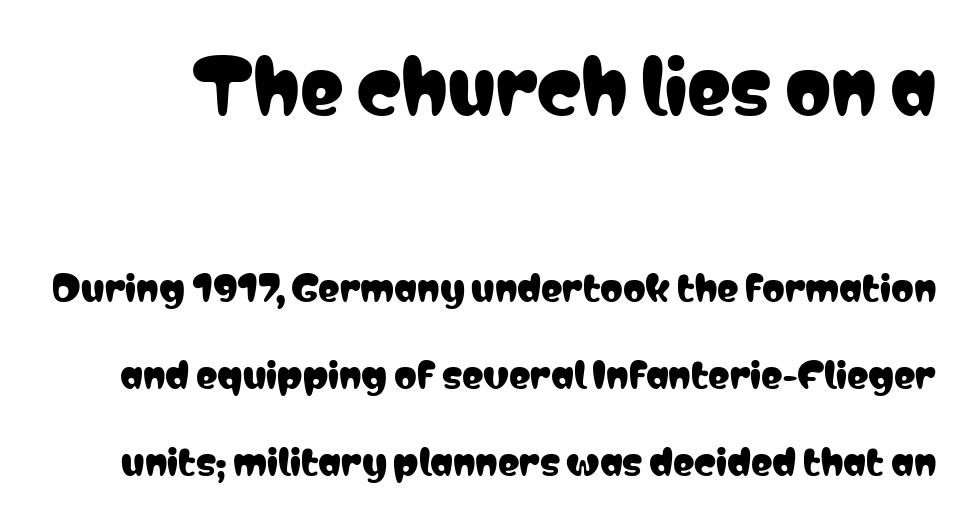
Unlike italic type, these characters show no tilt at all. Size hierarchy here favors the leading block over the trailing one. The passage shown is typed in a proportional face where columns would drift. The area under the type is left untouched.
